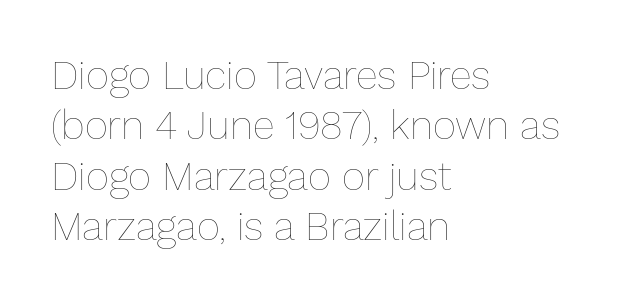
Q: Is the text bold? A: No.
Q: Is the text italic (slanted)? A: No, it is upright.
Q: Is the text underlined? A: No.
Q: How is the paragraph aligned? A: Left-aligned.
Q: Is the spacing between letters normal or unusually wide? A: Normal.
Q: Is the spacing between lines tight, normal or loose? A: Normal.
Q: Width (condensed, normal, or wide)? A: Normal.
Q: Stroke contrast? A: Low.
Q: x-height? A: Medium.
Q: Monospaced? A: No.
